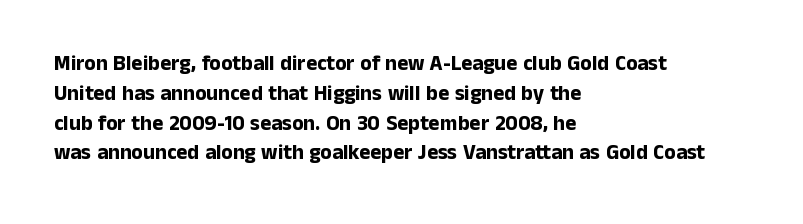
A bare baseline throughout the passage. Heavy-handed strokes throughout: this text is bold. Style check: upright. The setting favours the left margin, as ordinary paragraphs usually do. How are the letters spaced? Ordinarily, with no added tracking.
